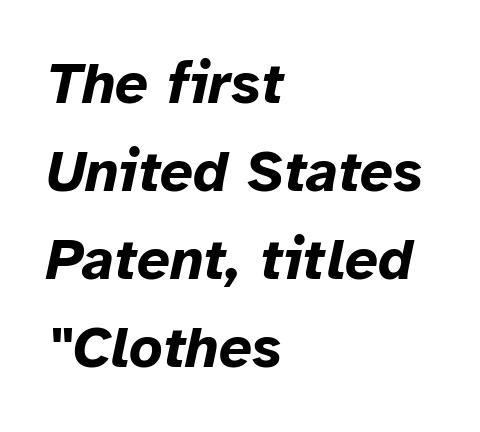
{"italic": "yes", "lean": "right", "slant_degrees": 12, "bold": "yes", "weight": "bold", "width": "normal", "stroke_contrast": "low", "x_height": "medium", "monospaced": "no", "underline": "no", "align": "left", "line_spacing": "normal", "line_spacing_ratio": 1.52, "letter_spacing": "normal", "letter_spacing_em": 0.0, "glyph_px": 58}
